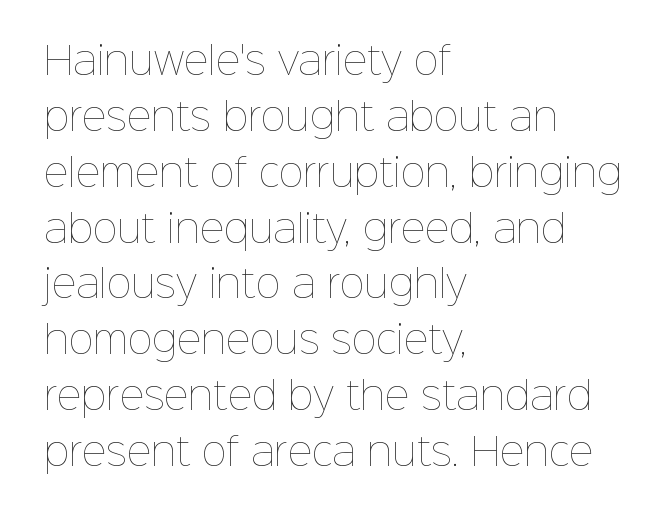
{"italic": "no", "bold": "no", "weight": "thin", "width": "normal", "stroke_contrast": "low", "x_height": "medium", "monospaced": "no", "underline": "no", "align": "left", "line_spacing": "normal", "line_spacing_ratio": 1.47, "letter_spacing": "normal", "letter_spacing_em": 0.0, "glyph_px": 38}
